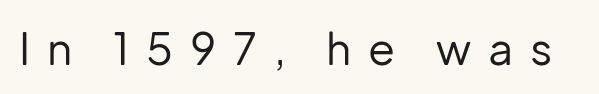
{"serif": "no", "italic": "no", "bold": "no", "weight": "regular", "width": "normal", "stroke_contrast": "low", "x_height": "medium", "monospaced": "no", "underline": "no", "letter_spacing": "wide", "letter_spacing_em": 0.38, "glyph_px": 44}
